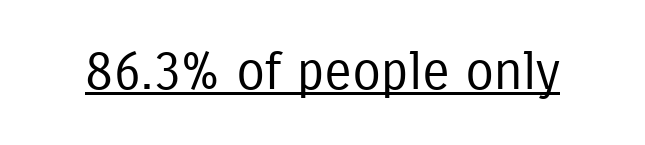
Q: Is the text bold? A: No.
Q: Is the text italic (slanted)? A: No, it is upright.
Q: Is the typeface a serif or a sans-serif typeface? A: Sans-serif.
Q: Is the text underlined? A: Yes.
Q: Is the spacing between letters normal or unusually wide? A: Normal.
Q: Width (condensed, normal, or wide)? A: Condensed.
Q: Stroke contrast? A: Low.
Q: x-height? A: Medium.
Q: Monospaced? A: No.
